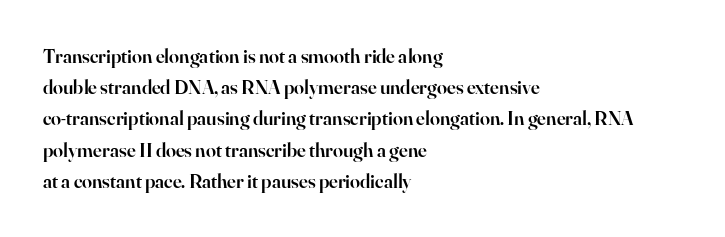
Each line starts at the same left margin while the right side varies. Default kerning and tracking; the words read as compact shapes. Notice how the stems are strictly vertical — no italics here. Compared with typical paragraphs, the rows here are spaced about the same. Has an underline been added? It has not. Strokes here are thickened, but only to semibold level.
